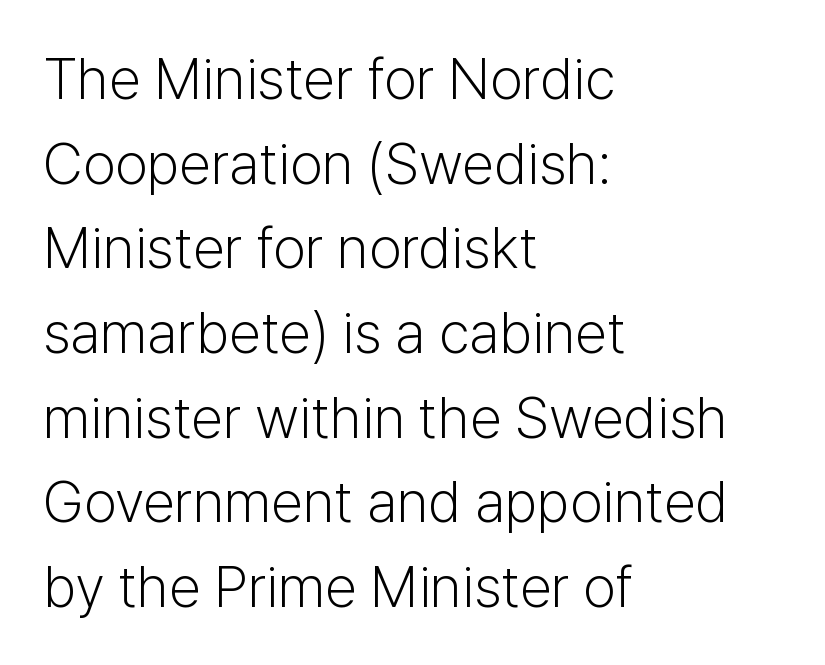
The image shows 58 px light sans-serif type, upright; set left-aligned, normal line spacing (1.46x), normal letter spacing, not underlined; low stroke contrast and a medium x-height.
